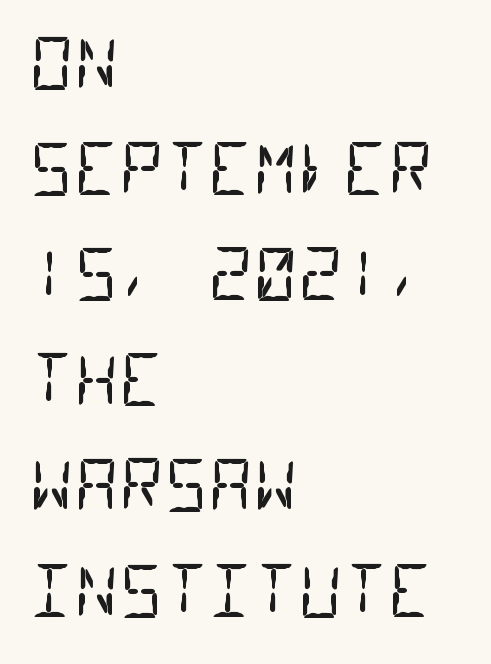
These lines stack with their left ends in a neat column. The passage shown is typed in a monospace face where columns stay perfectly aligned. Bare-footed words on every line. What kind of face is this? One without serifs — a sans. These lines sit exactly where default settings would place them.
